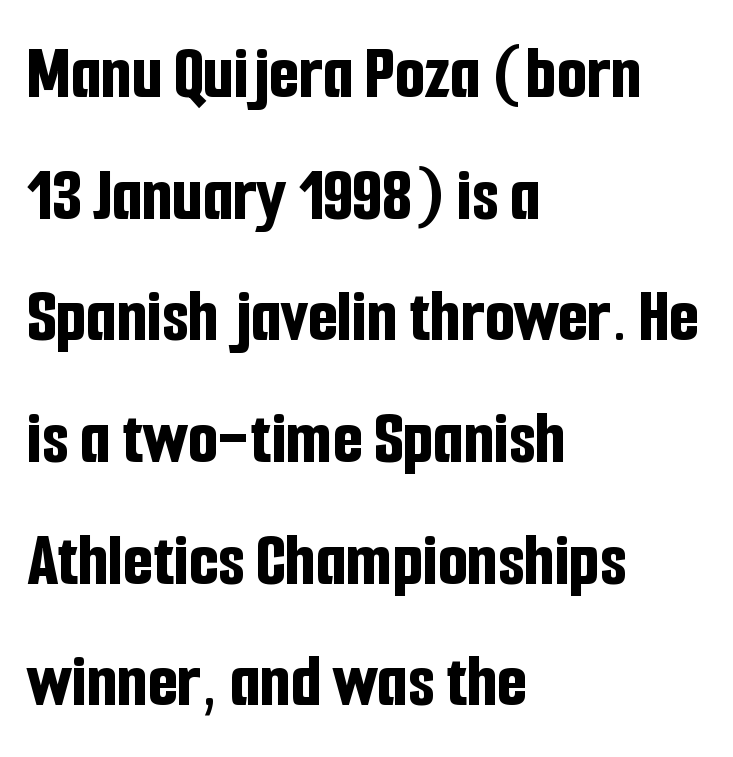
These lines are composed in type without serifs. The gaps between neighbouring characters are ordinary and unremarkable. Looks like regular typesetting: each glyph gets only the width it needs. The font's upright variant was chosen for this text.
